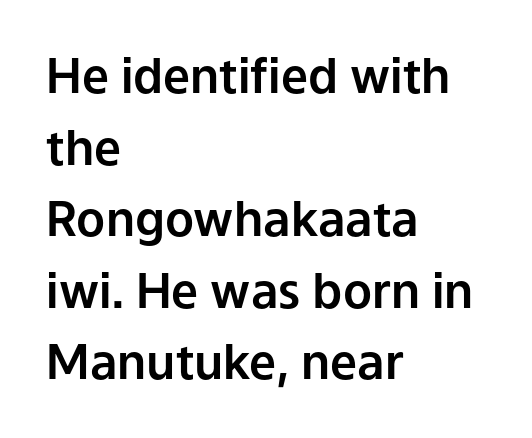
Plain, unruled lines of type. Vertically, the passage feels balanced, rows spaced as you'd expect. Alignment: flush left. Type style note: lacks serifs.
